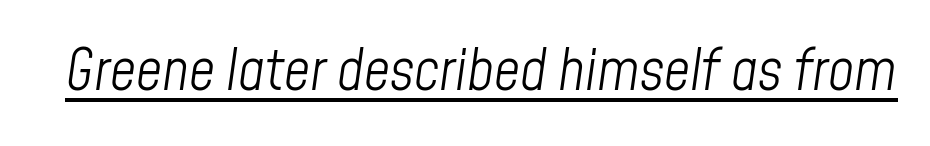
{"italic": "yes", "lean": "right", "slant_degrees": 8, "bold": "no", "weight": "light", "width": "condensed", "stroke_contrast": "low", "x_height": "medium", "monospaced": "no", "underline": "yes", "letter_spacing": "normal", "letter_spacing_em": 0.0, "glyph_px": 57}
